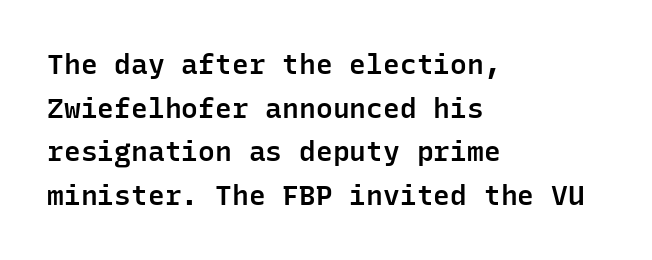
The image shows 28 px semibold sans-serif type, upright, monospaced; set left-aligned, normal line spacing (1.56x), normal letter spacing, not underlined; low stroke contrast and a medium x-height.
